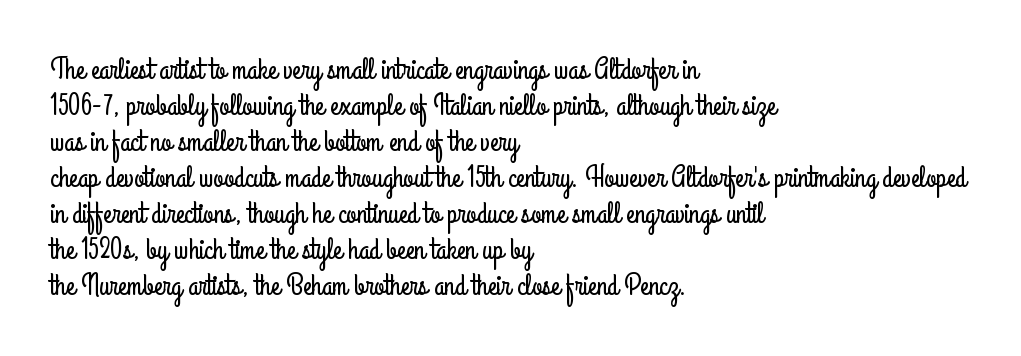
Q: Is the typeface a serif or a sans-serif typeface? A: Sans-serif.
Q: Is the text underlined? A: No.
Q: How is the paragraph aligned? A: Left-aligned.
Q: Is the spacing between letters normal or unusually wide? A: Normal.
Q: Width (condensed, normal, or wide)? A: Condensed.
Q: Stroke contrast? A: Low.
Q: x-height? A: Small.
Q: Monospaced? A: No.
